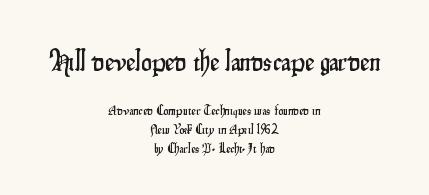
Q: Is the text italic (slanted)? A: No, it is upright.
Q: Is the typeface a serif or a sans-serif typeface? A: Sans-serif.
Q: Is the text underlined? A: No.
Q: How is the paragraph aligned? A: Centered.
Q: Is the spacing between letters normal or unusually wide? A: Normal.
Q: Is the spacing between lines tight, normal or loose? A: Normal.
Q: Which block of text is set in a larger size, the first (top) or the second (bottom)? A: The first (top) one.
Q: Width (condensed, normal, or wide)? A: Condensed.
Q: Stroke contrast? A: Low.
Q: x-height? A: Small.
Q: Monospaced? A: No.
